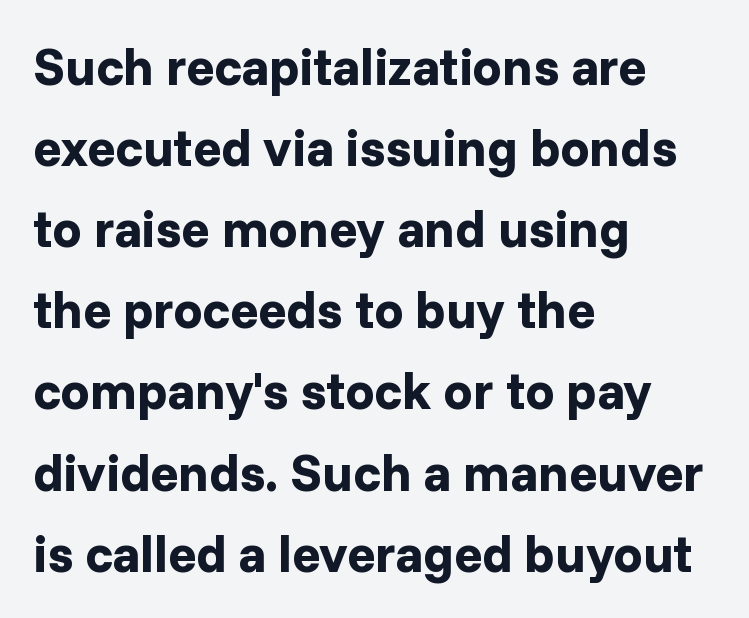
Q: Is the text bold? A: Yes.
Q: Is the text italic (slanted)? A: No, it is upright.
Q: Is the typeface a serif or a sans-serif typeface? A: Sans-serif.
Q: Is the text underlined? A: No.
Q: How is the paragraph aligned? A: Left-aligned.
Q: Is the spacing between letters normal or unusually wide? A: Normal.
Q: Is the spacing between lines tight, normal or loose? A: Normal.
Q: Width (condensed, normal, or wide)? A: Normal.
Q: Stroke contrast? A: Low.
Q: x-height? A: Medium.
Q: Monospaced? A: No.
